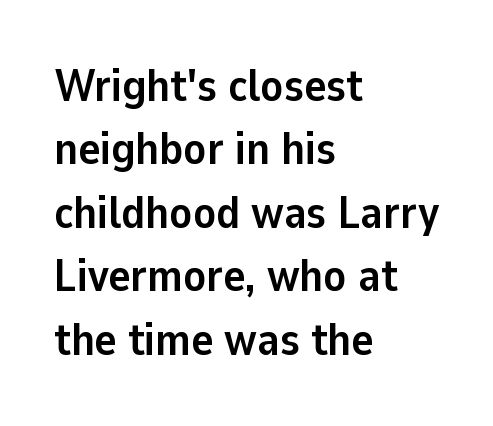
The type family on display is of the sans-serif kind. Between one letter and the next there's only the usual sliver of space. Bold? Absolutely — the strokes are thick and heavy. Italic: no, the glyphs are upright roman. Varying glyph widths throughout — classic text-font behaviour. Leading matches the norm, producing a regular column.
